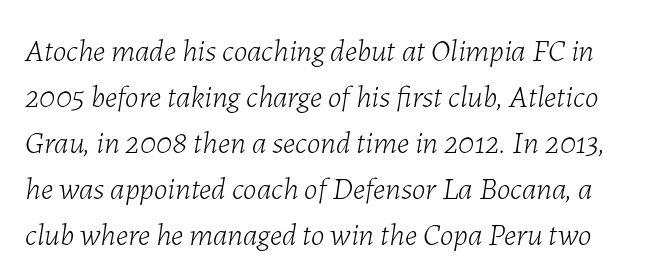
{"italic": "yes", "lean": "right", "slant_degrees": 7, "bold": "no", "weight": "light", "width": "normal", "stroke_contrast": "low", "x_height": "medium", "monospaced": "no", "underline": "no", "line_spacing": "normal", "line_spacing_ratio": 1.48, "letter_spacing": "normal", "letter_spacing_em": 0.0, "glyph_px": 31}
